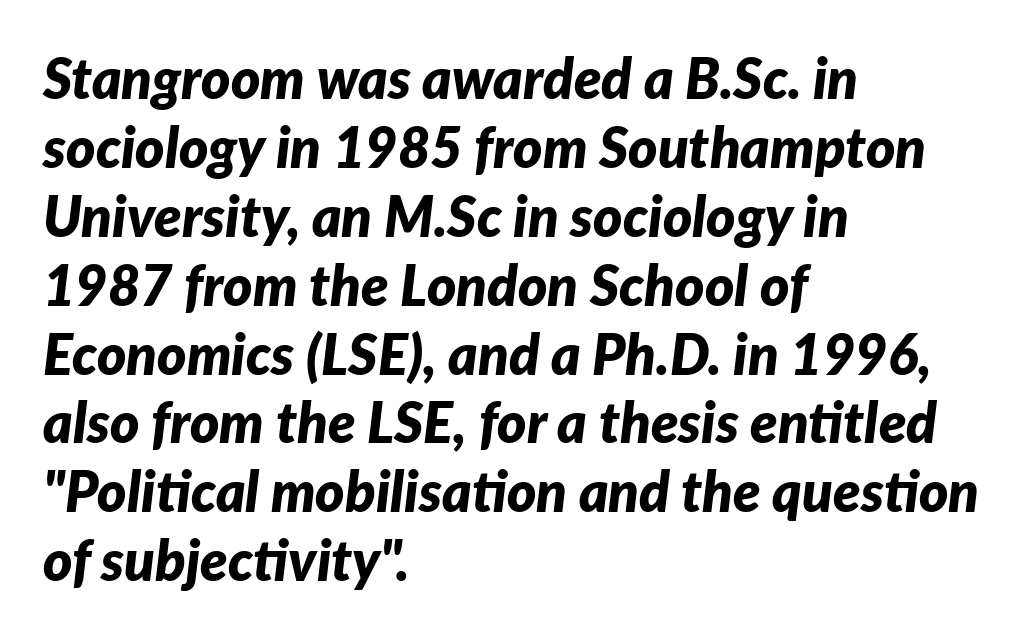
The paragraph has a hard left edge and a soft right edge. The sample has been set heavy, in full bold. Inter-character spacing is left at the font's built-in metrics. If you drew a line through each stem, it would be angled. Check under the words: just untouched page. This sample has the flowing, uneven cadence of proportional lettering.
